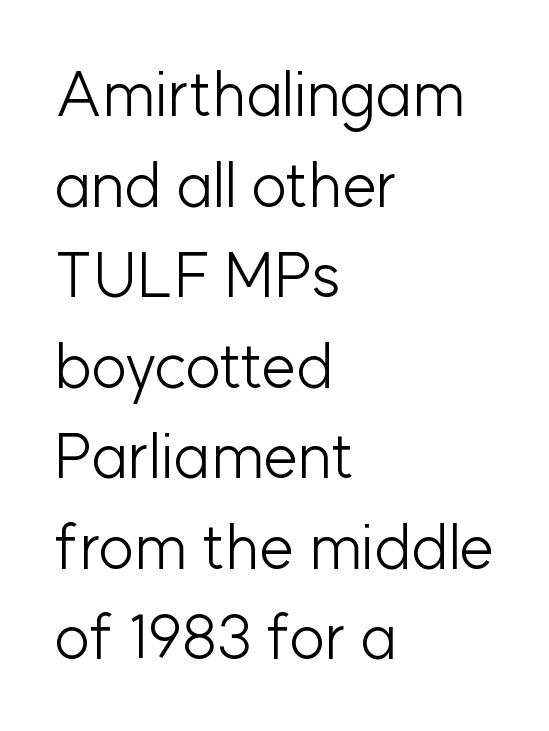
Q: Is the text bold? A: No.
Q: Is the text italic (slanted)? A: No, it is upright.
Q: Is the typeface a serif or a sans-serif typeface? A: Sans-serif.
Q: Is the text underlined? A: No.
Q: How is the paragraph aligned? A: Left-aligned.
Q: Is the spacing between letters normal or unusually wide? A: Normal.
Q: Is the spacing between lines tight, normal or loose? A: Normal.
Q: Width (condensed, normal, or wide)? A: Normal.
Q: Stroke contrast? A: Low.
Q: x-height? A: Medium.
Q: Monospaced? A: No.
